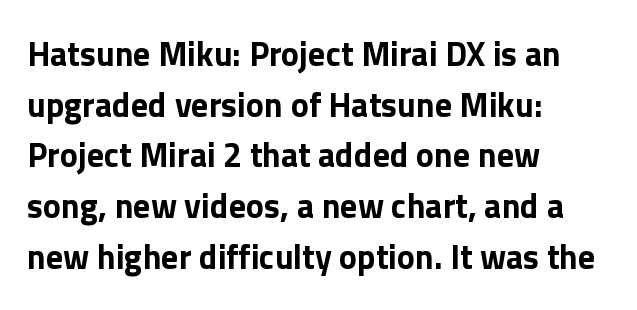
Q: Is the text bold? A: Yes.
Q: Is the text italic (slanted)? A: No, it is upright.
Q: Is the typeface a serif or a sans-serif typeface? A: Sans-serif.
Q: Is the text underlined? A: No.
Q: How is the paragraph aligned? A: Left-aligned.
Q: Is the spacing between letters normal or unusually wide? A: Normal.
Q: Is the spacing between lines tight, normal or loose? A: Normal.
Q: Width (condensed, normal, or wide)? A: Normal.
Q: x-height? A: Medium.
Q: Monospaced? A: No.
